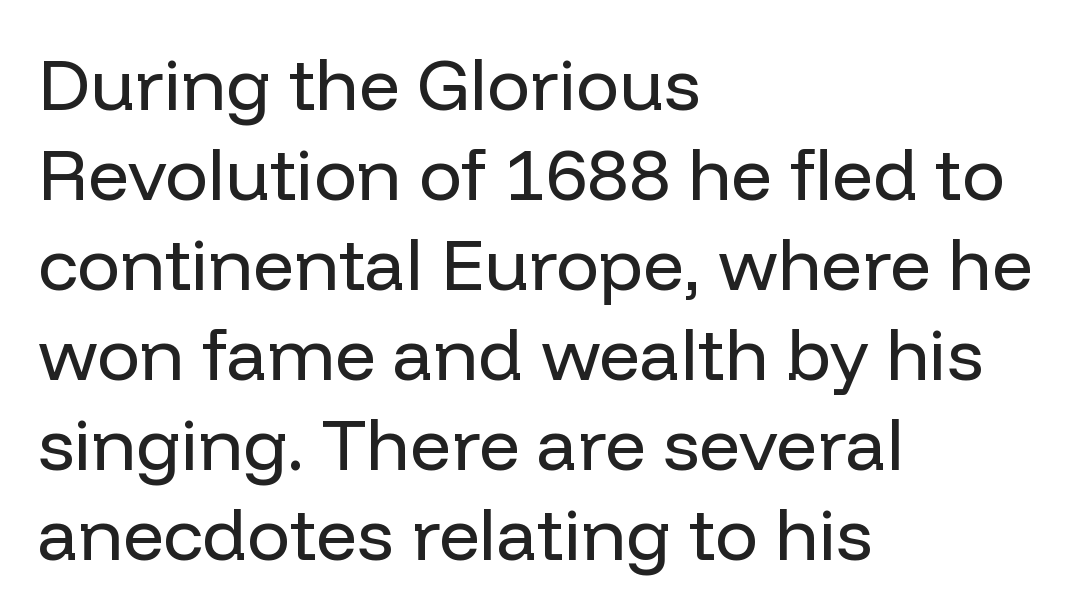
Q: Is the text bold? A: No.
Q: Is the text italic (slanted)? A: No, it is upright.
Q: Is the typeface a serif or a sans-serif typeface? A: Sans-serif.
Q: Is the text underlined? A: No.
Q: How is the paragraph aligned? A: Left-aligned.
Q: Is the spacing between letters normal or unusually wide? A: Normal.
Q: Is the spacing between lines tight, normal or loose? A: Normal.
Q: Width (condensed, normal, or wide)? A: Normal.
Q: Stroke contrast? A: Low.
Q: x-height? A: Medium.
Q: Monospaced? A: No.
